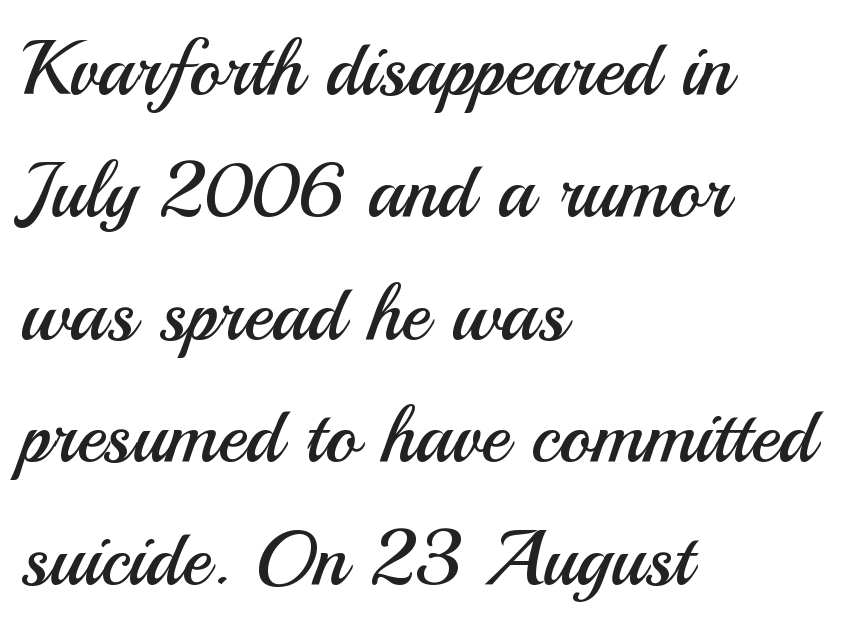
The image shows 77 px regular-weight sans-serif type; set left-aligned, normal line spacing (1.59x), normal letter spacing, not underlined; medium stroke contrast and a small x-height.
